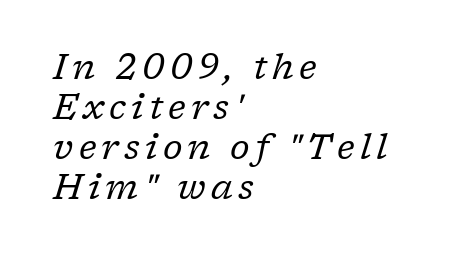
Q: Is the text bold? A: No.
Q: Is the text italic (slanted)? A: Yes, it leans right by about 17 degrees.
Q: Is the typeface a serif or a sans-serif typeface? A: Serif.
Q: Is the text underlined? A: No.
Q: How is the paragraph aligned? A: Left-aligned.
Q: Is the spacing between lines tight, normal or loose? A: Tight.
Q: Width (condensed, normal, or wide)? A: Normal.
Q: Stroke contrast? A: Low.
Q: x-height? A: Medium.
Q: Monospaced? A: No.
